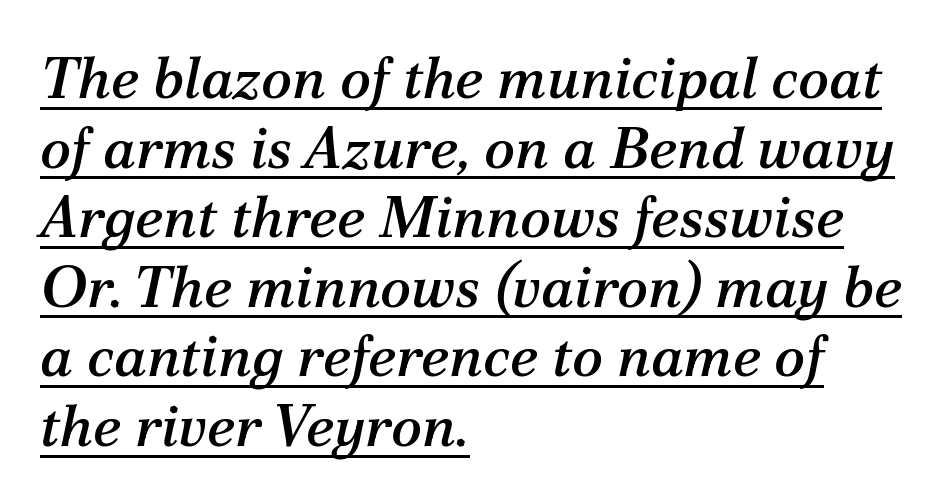
Q: Is the text italic (slanted)? A: Yes, it leans right by about 12 degrees.
Q: Is the typeface a serif or a sans-serif typeface? A: Serif.
Q: Is the text underlined? A: Yes.
Q: How is the paragraph aligned? A: Left-aligned.
Q: Is the spacing between letters normal or unusually wide? A: Normal.
Q: Width (condensed, normal, or wide)? A: Normal.
Q: Stroke contrast? A: Medium.
Q: x-height? A: Medium.
Q: Monospaced? A: No.
